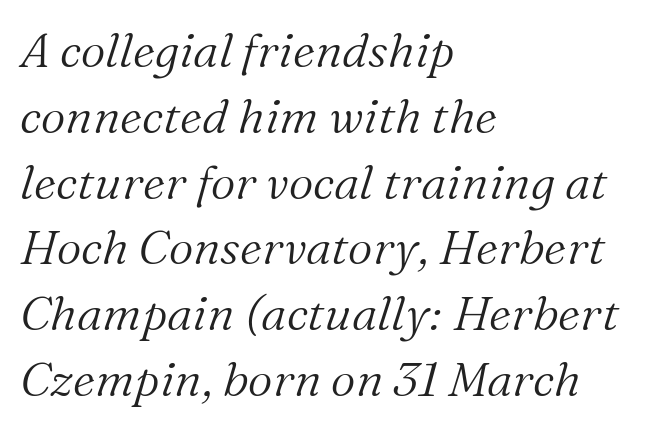
Q: Is the text bold? A: No.
Q: Is the text italic (slanted)? A: Yes, it leans right by about 16 degrees.
Q: Is the typeface a serif or a sans-serif typeface? A: Serif.
Q: Is the text underlined? A: No.
Q: How is the paragraph aligned? A: Left-aligned.
Q: Is the spacing between letters normal or unusually wide? A: Normal.
Q: Is the spacing between lines tight, normal or loose? A: Normal.
Q: Width (condensed, normal, or wide)? A: Normal.
Q: Stroke contrast? A: Medium.
Q: x-height? A: Medium.
Q: Monospaced? A: No.
